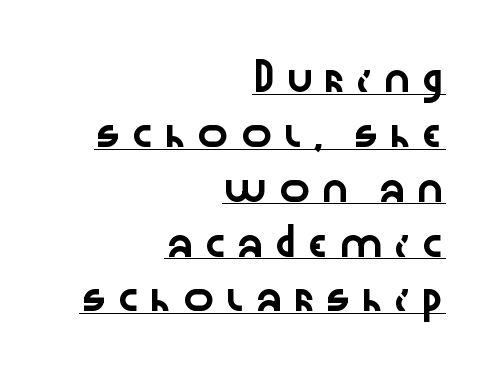
{"italic": "no", "underline": "yes", "align": "right", "line_spacing": "loose", "line_spacing_ratio": 2.11, "letter_spacing": "wide", "letter_spacing_em": 0.3, "glyph_px": 26}
